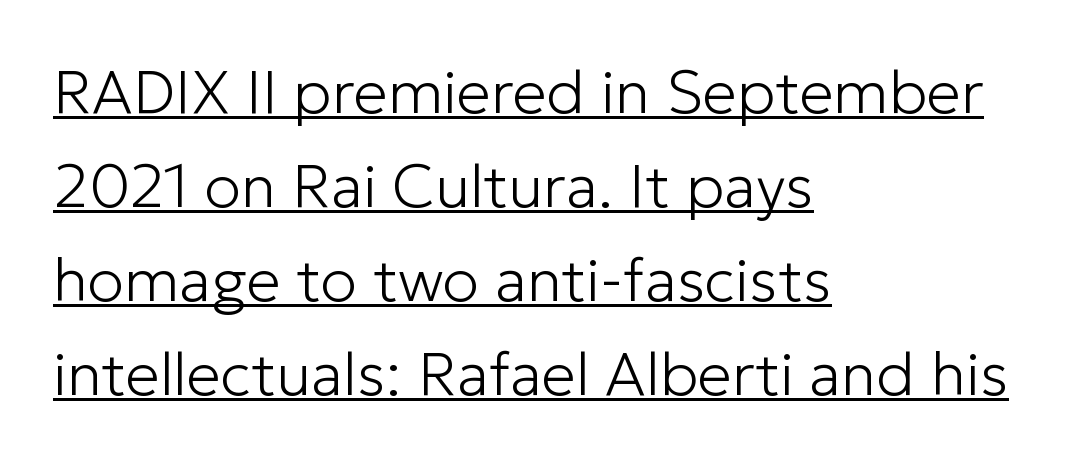
Q: Is the text bold? A: No.
Q: Is the text italic (slanted)? A: No, it is upright.
Q: Is the typeface a serif or a sans-serif typeface? A: Sans-serif.
Q: Is the text underlined? A: Yes.
Q: How is the paragraph aligned? A: Left-aligned.
Q: Is the spacing between letters normal or unusually wide? A: Normal.
Q: Is the spacing between lines tight, normal or loose? A: Normal.
Q: Width (condensed, normal, or wide)? A: Normal.
Q: Stroke contrast? A: Low.
Q: x-height? A: Medium.
Q: Monospaced? A: No.
